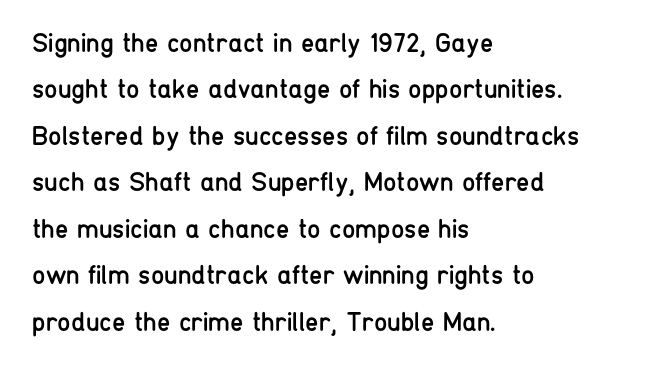
The letterforms sit at book weight or below. The typesetter chose a ragged-right arrangement here. Between one letter and the next there's only the usual sliver of space. These lines were composed using upright roman letters. Any mark beneath the type? The region is blank.
